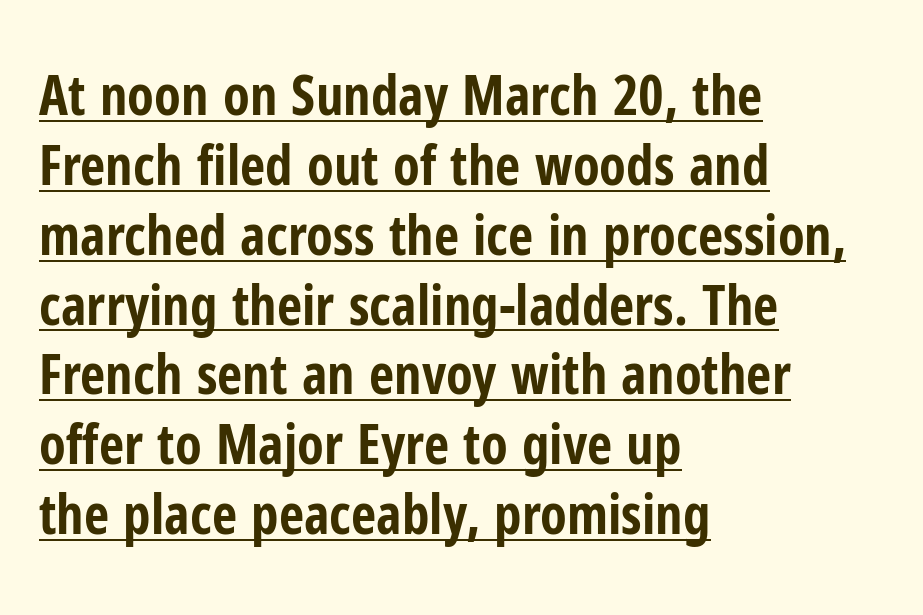
{"serif": "no", "italic": "no", "bold": "yes", "weight": "bold", "width": "condensed", "stroke_contrast": "low", "x_height": "medium", "monospaced": "no", "underline": "yes", "align": "left", "line_spacing": "normal", "line_spacing_ratio": 1.27, "letter_spacing": "normal", "letter_spacing_em": 0.0, "glyph_px": 55}
